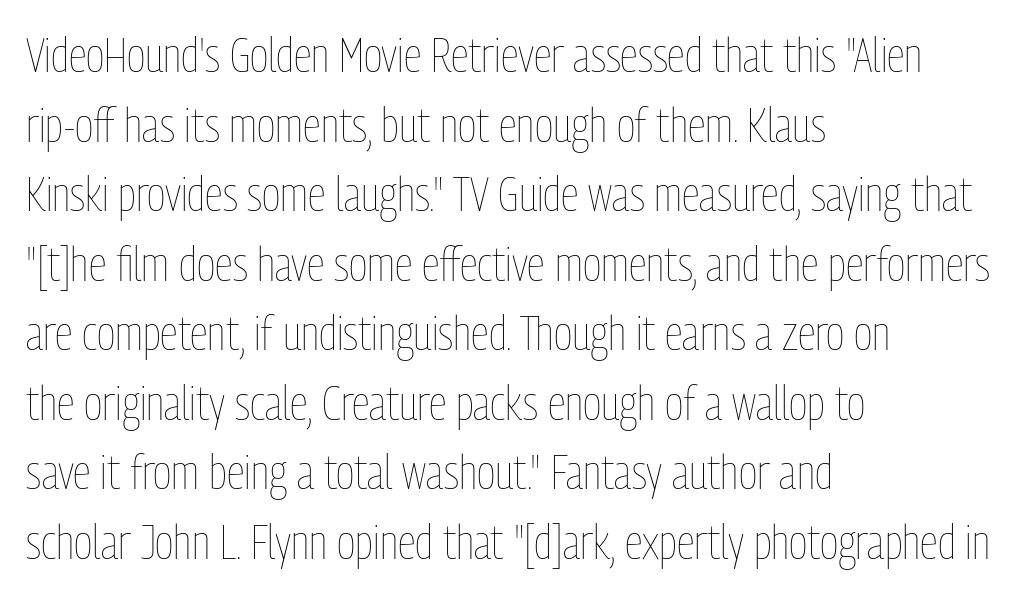
The image shows 47 px thin, condensed type, upright; set left-aligned, normal line spacing (1.48x), normal letter spacing, not underlined; low stroke contrast and a medium x-height.
